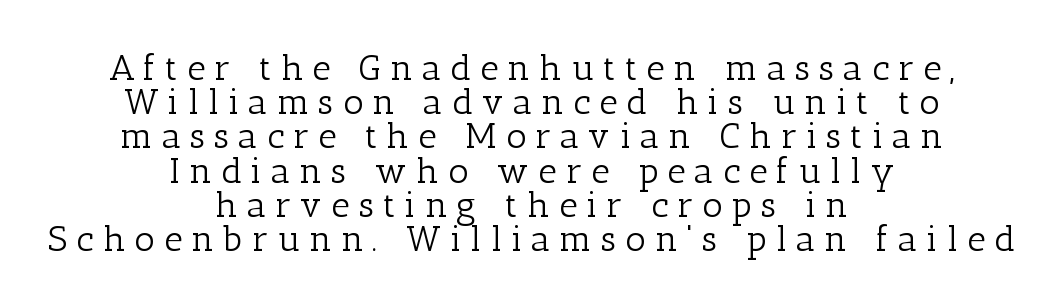
The image shows 36 px light serif type, upright; set centered, tight line spacing (0.95x), unusually wide letter spacing (+0.25 em), not underlined; low stroke contrast and a medium x-height.
